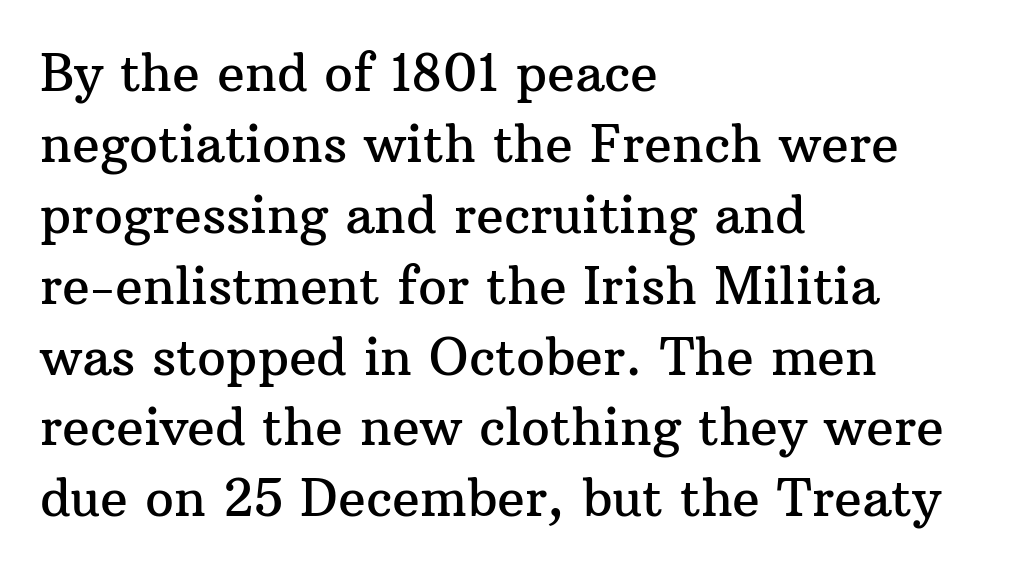
Rows of type keep a routine distance in the vertical direction. The passage shown is typeset with a serif family. This rendering uses left alignment, leaving the right contour irregular. Quick note: underline off. Rendered with straight, roman letterforms. These lines are rendered in a variable-pitch font.
